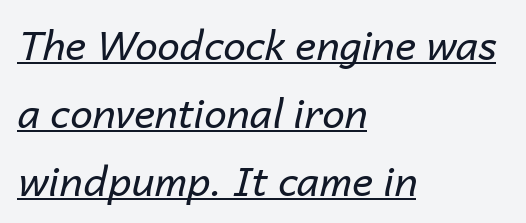
The image shows 40 px regular-weight type, italic (leaning right); set left-aligned, normal line spacing (1.7x), normal letter spacing, underlined; low stroke contrast and a medium x-height.
